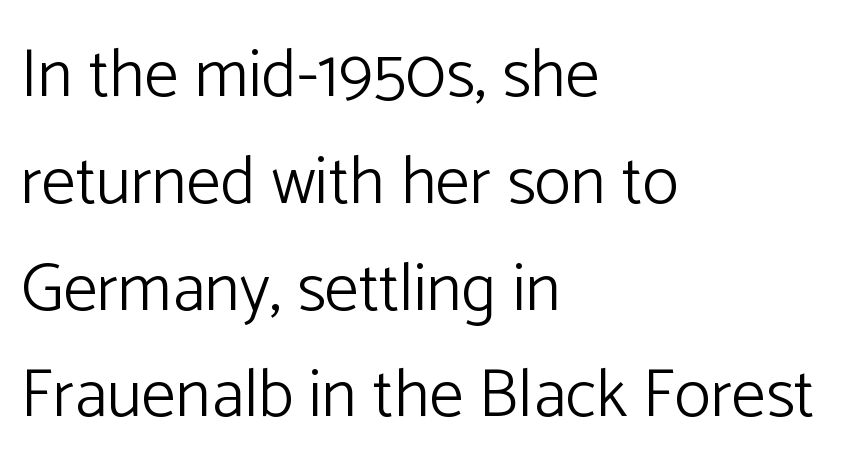
{"serif": "no", "italic": "no", "bold": "no", "weight": "light", "width": "normal", "stroke_contrast": "low", "x_height": "medium", "monospaced": "no", "underline": "no", "align": "left", "line_spacing": "normal", "line_spacing_ratio": 1.57, "letter_spacing": "normal", "letter_spacing_em": 0.0, "glyph_px": 68}
